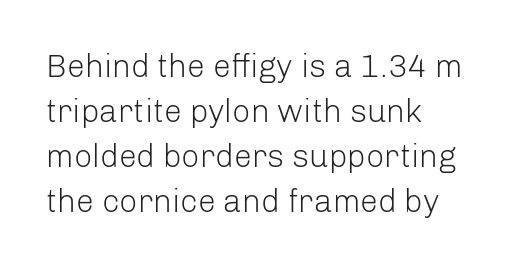
{"serif": "no", "italic": "no", "bold": "no", "weight": "light", "width": "normal", "stroke_contrast": "low", "x_height": "medium", "monospaced": "no", "underline": "no", "align": "left", "line_spacing": "normal", "line_spacing_ratio": 1.41, "letter_spacing": "normal", "letter_spacing_em": 0.0, "glyph_px": 32}
